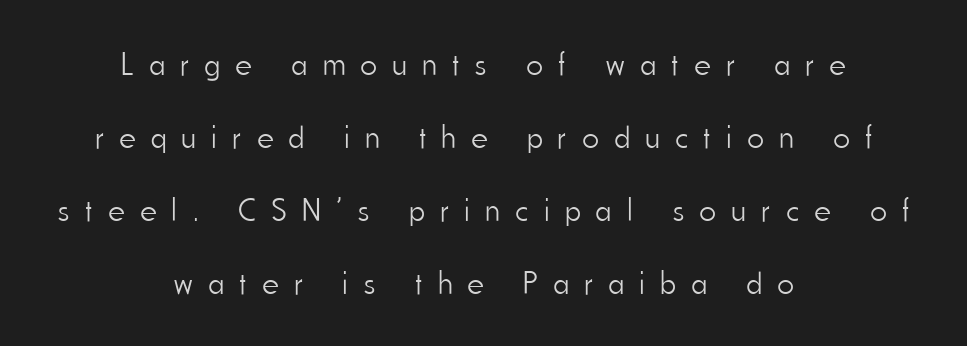
Q: Is the text bold? A: No.
Q: Is the text italic (slanted)? A: No, it is upright.
Q: Is the typeface a serif or a sans-serif typeface? A: Sans-serif.
Q: Is the text underlined? A: No.
Q: How is the paragraph aligned? A: Centered.
Q: Is the spacing between letters normal or unusually wide? A: Unusually wide.
Q: Is the spacing between lines tight, normal or loose? A: Loose.
Q: Width (condensed, normal, or wide)? A: Condensed.
Q: Stroke contrast? A: Low.
Q: x-height? A: Small.
Q: Monospaced? A: No.
